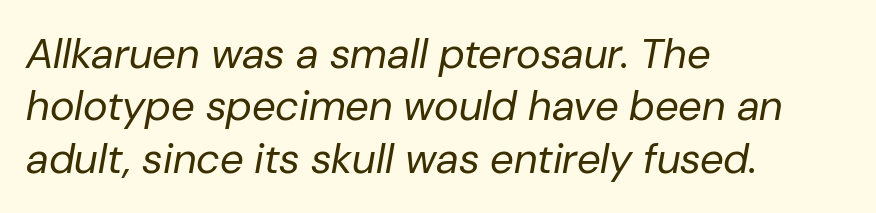
Stroke mass is kept to a normal reading level or below. The passage shown is typed in a proportional face where columns would drift. The gap between lines stays unmarked. Between one letter and the next there's only the usual sliver of space. The lines are quadded left.
